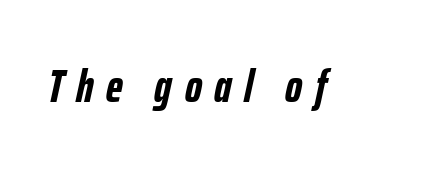
Think of a printed novel: that variable character pitch is what you see here. Descender tails drop into unmarked territory. Inter-character spacing is expanded well beyond the font's built-in metrics. This is heavy type, rendered in bold.
